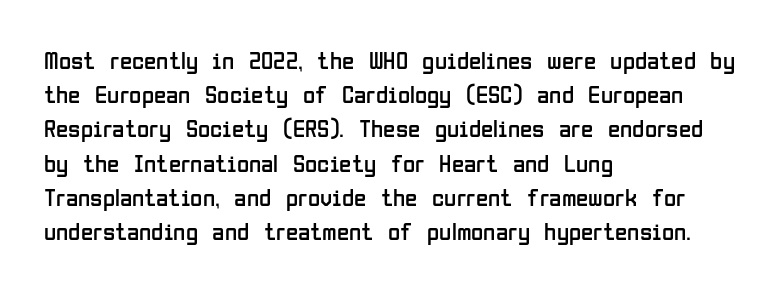
The area under the type is left untouched. A roman cut, with each character standing at attention. Observe the ordinary spacing: letters are neighbours, not strangers. Notice how the passage keeps a crisp vertical edge on the left only.
